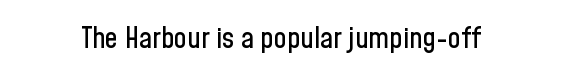
Q: Is the text italic (slanted)? A: No, it is upright.
Q: Is the typeface a serif or a sans-serif typeface? A: Sans-serif.
Q: Is the text underlined? A: No.
Q: Is the spacing between letters normal or unusually wide? A: Normal.
Q: Width (condensed, normal, or wide)? A: Condensed.
Q: Stroke contrast? A: Low.
Q: x-height? A: Medium.
Q: Monospaced? A: No.
